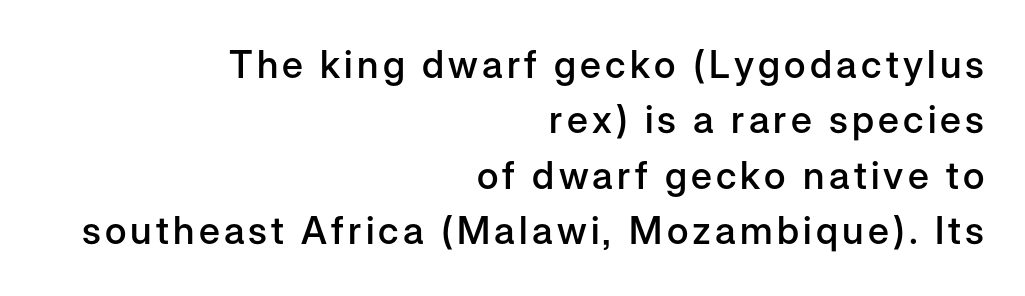
Q: Is the text bold? A: Semi-bold.
Q: Is the text italic (slanted)? A: No, it is upright.
Q: Is the typeface a serif or a sans-serif typeface? A: Sans-serif.
Q: Is the text underlined? A: No.
Q: How is the paragraph aligned? A: Right-aligned.
Q: Is the spacing between lines tight, normal or loose? A: Normal.
Q: Width (condensed, normal, or wide)? A: Normal.
Q: Stroke contrast? A: Low.
Q: x-height? A: Medium.
Q: Monospaced? A: No.
